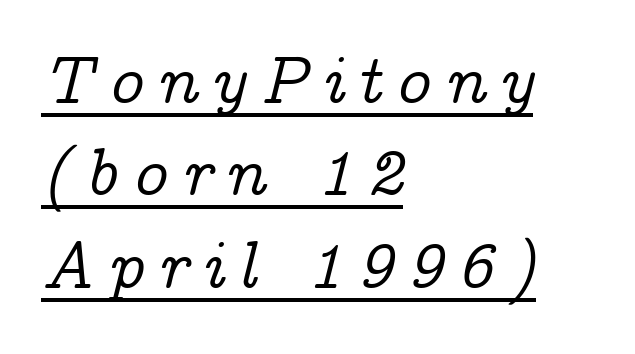
{"serif": "yes", "italic": "yes", "lean": "right", "slant_degrees": 14, "width": "normal", "stroke_contrast": "low", "x_height": "medium", "monospaced": "no", "underline": "yes", "align": "left", "line_spacing": "normal", "line_spacing_ratio": 1.38, "letter_spacing": "wide", "letter_spacing_em": 0.2, "glyph_px": 67}
